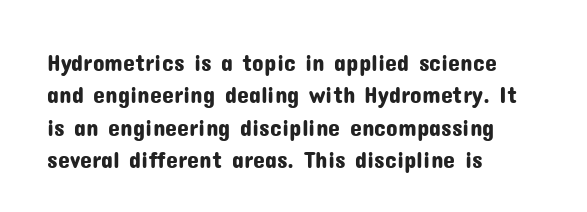
{"italic": "no", "underline": "no", "align": "left", "line_spacing": "normal", "line_spacing_ratio": 1.35, "letter_spacing": "normal", "letter_spacing_em": 0.0, "glyph_px": 24}
